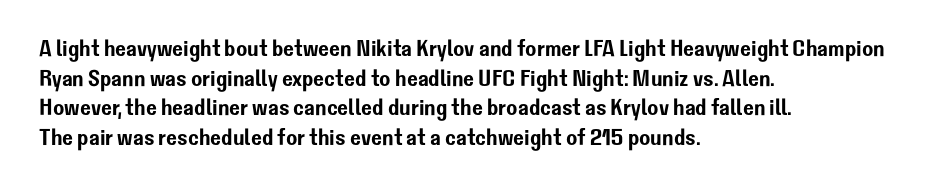
Descenders are the only things crossing below the line. A classic flush-left, rag-right setting is used for this passage. Upright lettering throughout. Quick note: interline space is typical. Letter spacing: default.
